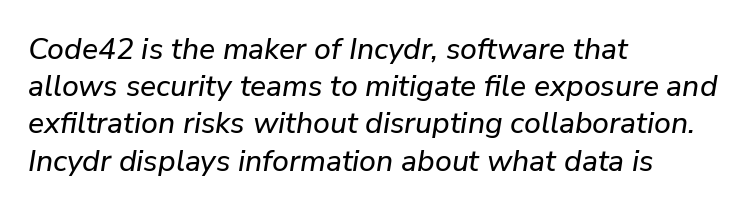
The image shows 30 px text type, italic (leaning right); set left-aligned, line spacing 1.24x, normal letter spacing, not underlined; low stroke contrast and a medium x-height.
